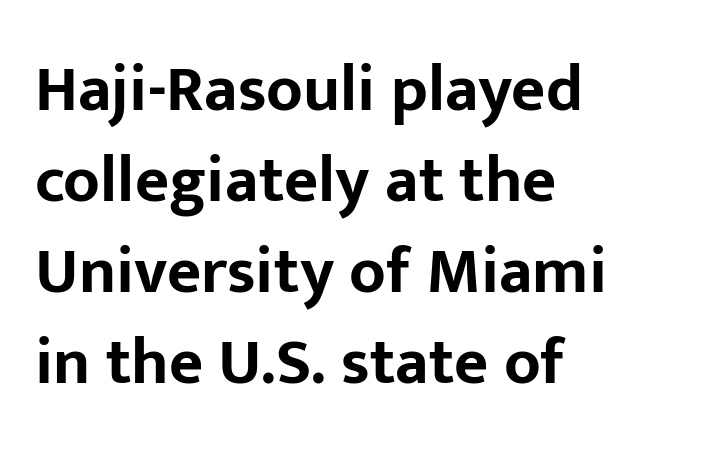
The image shows 66 px bold sans-serif type, upright; set left-aligned, normal line spacing (1.38x), normal letter spacing, not underlined; low stroke contrast and a medium x-height.
